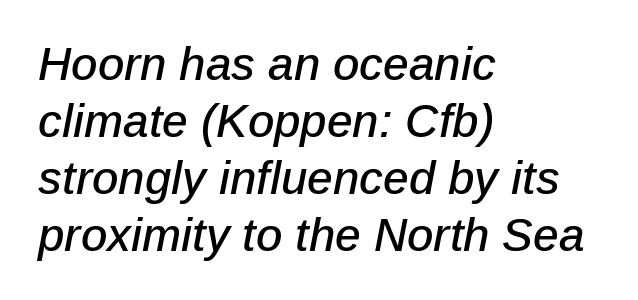
{"italic": "yes", "lean": "right", "slant_degrees": 12, "width": "normal", "stroke_contrast": "low", "x_height": "medium", "monospaced": "no", "underline": "no", "align": "left", "line_spacing_ratio": 1.24, "letter_spacing": "normal", "letter_spacing_em": 0.0, "glyph_px": 46}
